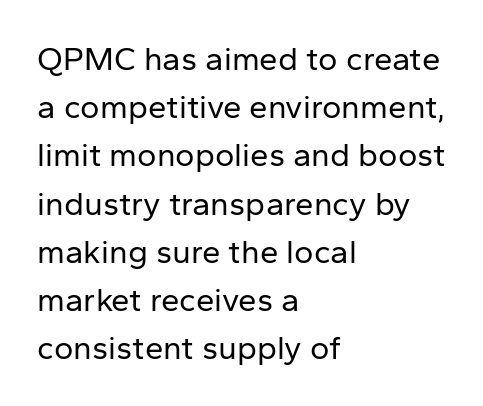
The image shows 33 px regular-weight sans-serif type, upright; set left-aligned, normal line spacing (1.46x), normal letter spacing, not underlined; low stroke contrast and a medium x-height.
